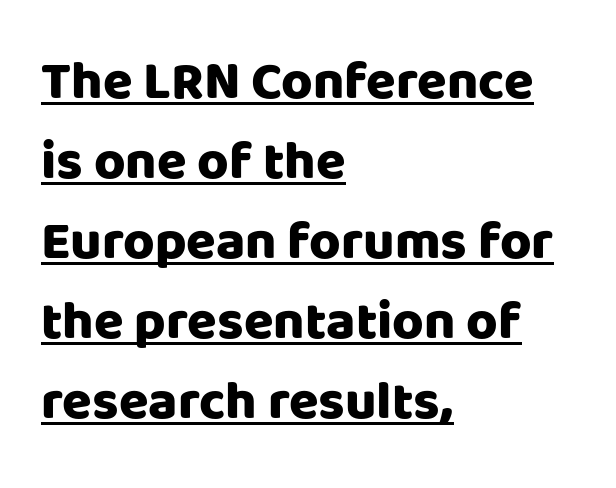
{"serif": "no", "italic": "no", "bold": "yes", "weight": "heavy", "width": "normal", "stroke_contrast": "low", "x_height": "large", "monospaced": "no", "underline": "yes", "align": "left", "line_spacing": "normal", "line_spacing_ratio": 1.48, "letter_spacing": "normal", "letter_spacing_em": 0.0, "glyph_px": 54}
